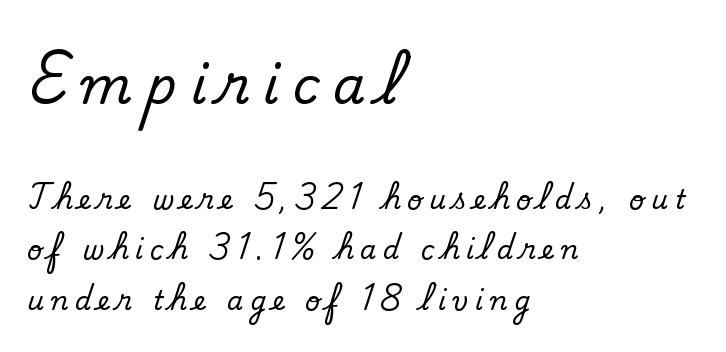
Q: Is the text bold? A: No.
Q: Is the typeface a serif or a sans-serif typeface? A: Sans-serif.
Q: Is the text underlined? A: No.
Q: How is the paragraph aligned? A: Left-aligned.
Q: Is the spacing between letters normal or unusually wide? A: Unusually wide.
Q: Is the spacing between lines tight, normal or loose? A: Loose.
Q: Which block of text is set in a larger size, the first (top) or the second (bottom)? A: The first (top) one.
Q: Width (condensed, normal, or wide)? A: Normal.
Q: Stroke contrast? A: Low.
Q: x-height? A: Small.
Q: Monospaced? A: No.
